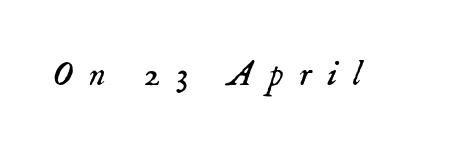
Would a proofreader flag this as italicized? Yes. The rendering shows small feet on the letterforms — a serif design. Varying glyph widths throughout — classic text-font behaviour. Glance below the letters and you will spot only blank space. What stands out about the letter spacing? Its width — letters are far apart.
